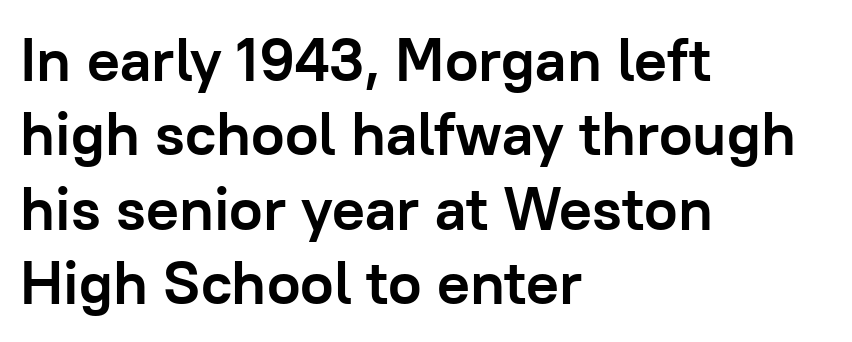
{"serif": "no", "italic": "no", "bold": "yes", "weight": "semibold", "width": "normal", "stroke_contrast": "low", "x_height": "medium", "monospaced": "no", "underline": "no", "align": "left", "line_spacing_ratio": 1.22, "letter_spacing": "normal", "letter_spacing_em": 0.0, "glyph_px": 61}
